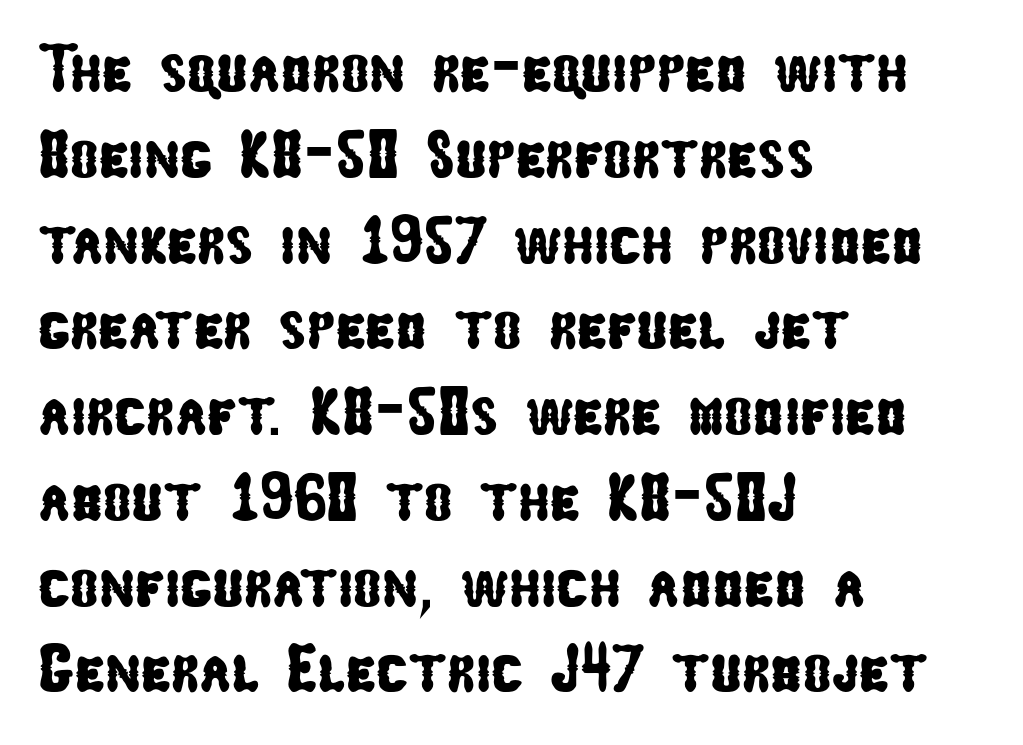
{"serif": "no", "width": "condensed", "stroke_contrast": "low", "x_height": "medium", "monospaced": "no", "underline": "no", "align": "left", "line_spacing": "normal", "line_spacing_ratio": 1.28, "letter_spacing": "normal", "letter_spacing_em": 0.0, "glyph_px": 67}
